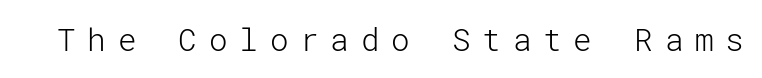
Regarding serifs, this sample does without them. The passage shown is not underscored anywhere. Words appear elongated and porous because spacing is wide. In terms of posture, this sample is upright. The typeface has the unassuming heft of standard copy or less.
